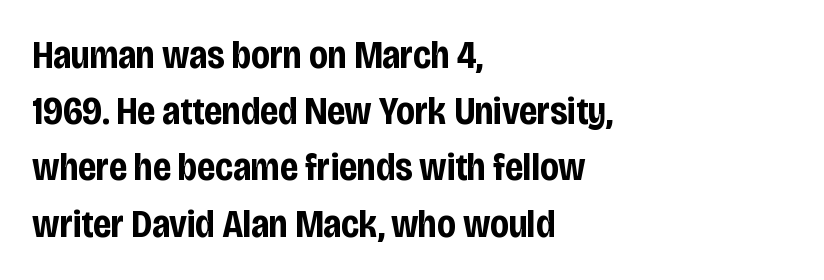
{"serif": "no", "italic": "no", "bold": "yes", "weight": "bold", "width": "condensed", "stroke_contrast": "low", "x_height": "large", "monospaced": "no", "underline": "no", "align": "left", "line_spacing": "normal", "line_spacing_ratio": 1.48, "letter_spacing": "normal", "letter_spacing_em": 0.0, "glyph_px": 38}
